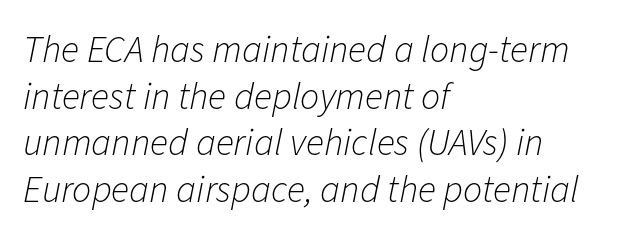
No extra tracking has been applied to these lines. Only glyphs here, with clear space below each row. Slant detected: the letters are inclined. All the whitespace from short lines collects on the right.
